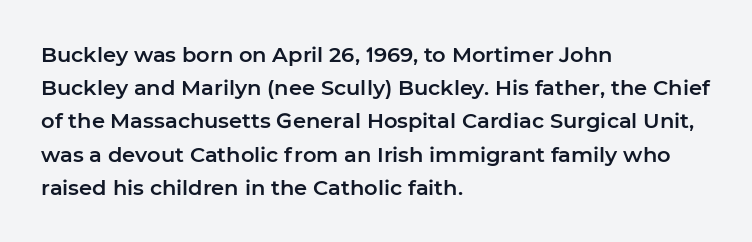
Q: Is the text italic (slanted)? A: No, it is upright.
Q: Is the text underlined? A: No.
Q: How is the paragraph aligned? A: Left-aligned.
Q: Is the spacing between letters normal or unusually wide? A: Normal.
Q: Is the spacing between lines tight, normal or loose? A: Normal.
